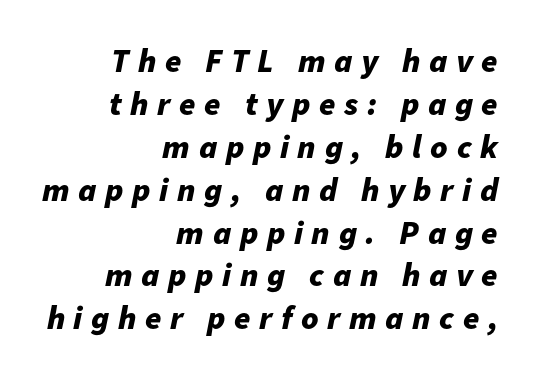
{"italic": "yes", "lean": "right", "slant_degrees": 11, "bold": "yes", "weight": "bold", "width": "normal", "stroke_contrast": "low", "x_height": "medium", "monospaced": "no", "underline": "no", "align": "right", "line_spacing": "normal", "line_spacing_ratio": 1.3, "letter_spacing": "wide", "letter_spacing_em": 0.26, "glyph_px": 33}
